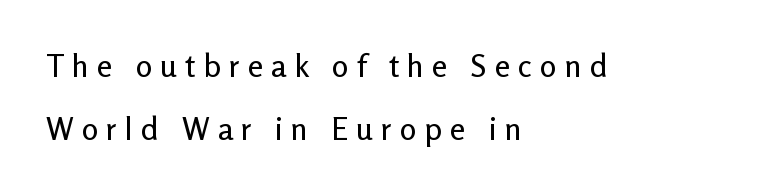
You could not count columns in this text — the font is proportionally spaced. Words appear elongated and porous because spacing is wide. The glyphs are unaccompanied by any horizontal stroke below them. Line beginnings align vertically; line endings do not. The type family on display is of the sans-serif kind. This sample trades compactness for vertical openness between lines.
